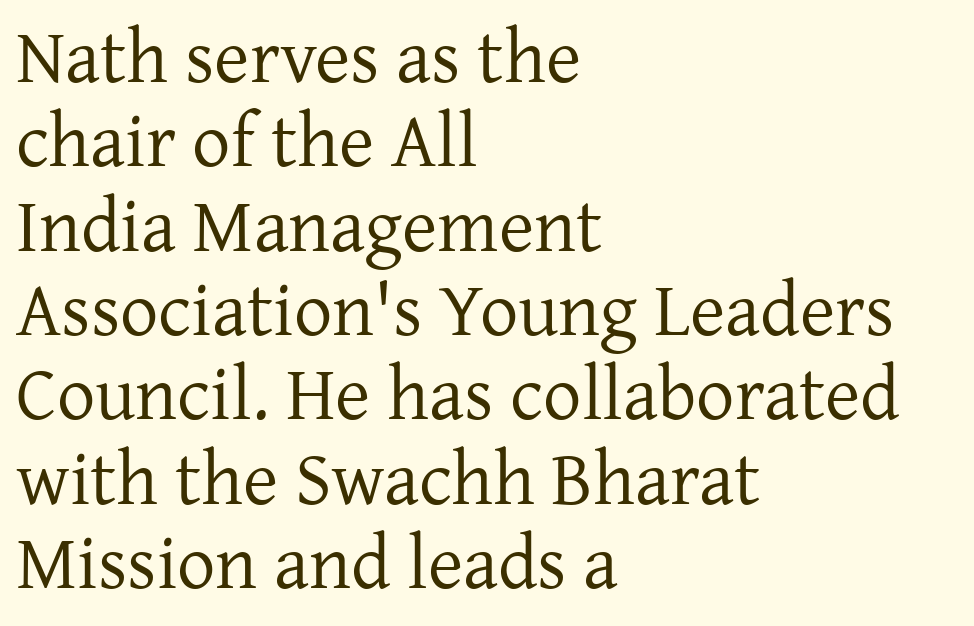
Q: Is the text bold? A: No.
Q: Is the text italic (slanted)? A: No, it is upright.
Q: Is the typeface a serif or a sans-serif typeface? A: Serif.
Q: Is the text underlined? A: No.
Q: How is the paragraph aligned? A: Left-aligned.
Q: Is the spacing between letters normal or unusually wide? A: Normal.
Q: Is the spacing between lines tight, normal or loose? A: Tight.
Q: Width (condensed, normal, or wide)? A: Normal.
Q: Stroke contrast? A: Low.
Q: x-height? A: Medium.
Q: Monospaced? A: No.
